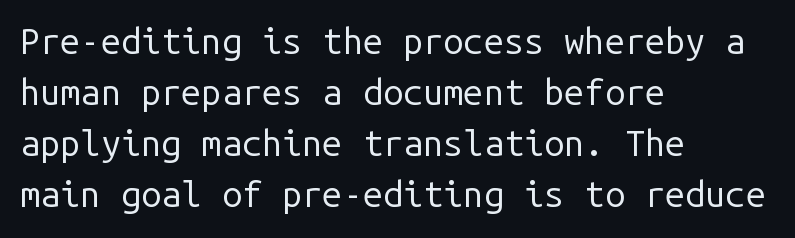
{"serif": "no", "italic": "no", "bold": "no", "weight": "regular", "width": "normal", "stroke_contrast": "low", "x_height": "medium", "monospaced": "yes", "underline": "no", "align": "left", "line_spacing": "normal", "line_spacing_ratio": 1.42, "letter_spacing": "normal", "letter_spacing_em": 0.0, "glyph_px": 36}
